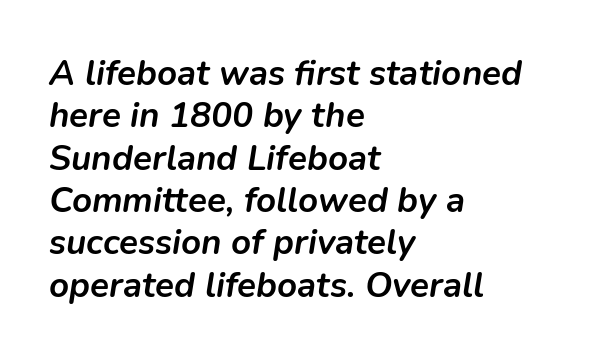
Q: Is the text bold? A: Yes.
Q: Is the text italic (slanted)? A: Yes, it leans right by about 9 degrees.
Q: Is the text underlined? A: No.
Q: How is the paragraph aligned? A: Left-aligned.
Q: Is the spacing between letters normal or unusually wide? A: Normal.
Q: Width (condensed, normal, or wide)? A: Normal.
Q: Stroke contrast? A: Low.
Q: x-height? A: Medium.
Q: Monospaced? A: No.
